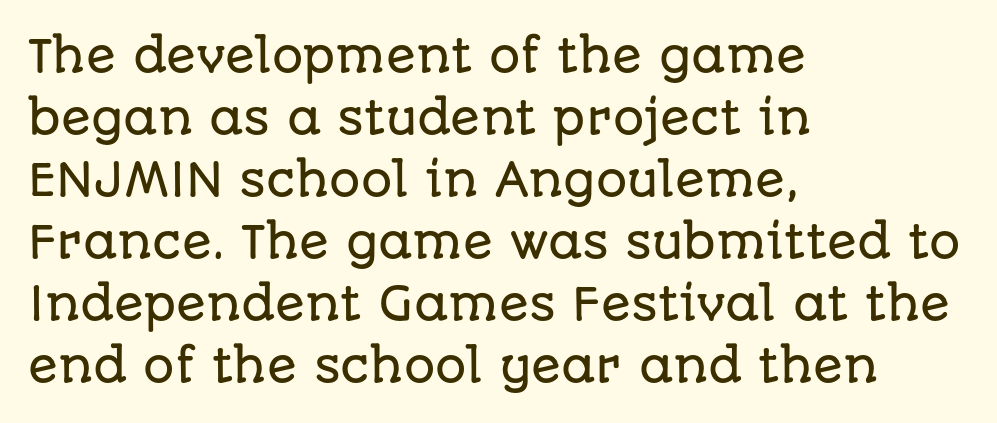
{"serif": "no", "italic": "no", "width": "normal", "stroke_contrast": "low", "x_height": "large", "monospaced": "no", "underline": "no", "align": "left", "line_spacing": "normal", "line_spacing_ratio": 1.41, "letter_spacing": "normal", "letter_spacing_em": 0.0, "glyph_px": 44}
